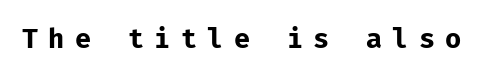
Q: Is the text bold? A: Yes.
Q: Is the text italic (slanted)? A: No, it is upright.
Q: Is the text underlined? A: No.
Q: Is the spacing between letters normal or unusually wide? A: Unusually wide.
